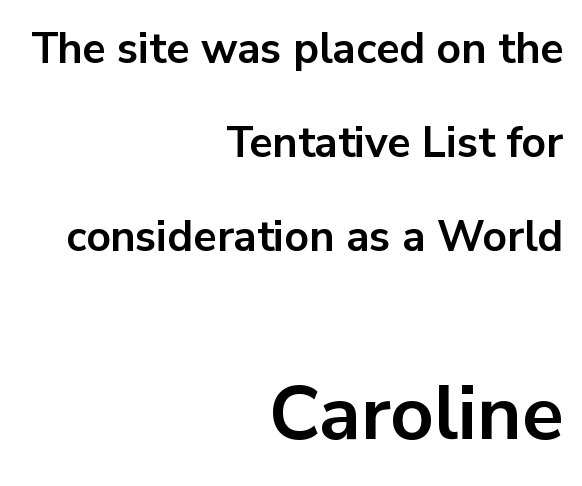
The image shows 76 px bold sans-serif type, upright; set right-aligned, loose line spacing (2.19x), normal letter spacing, not underlined; the second (bottom) block is 1.77x larger; low stroke contrast and a medium x-height.
